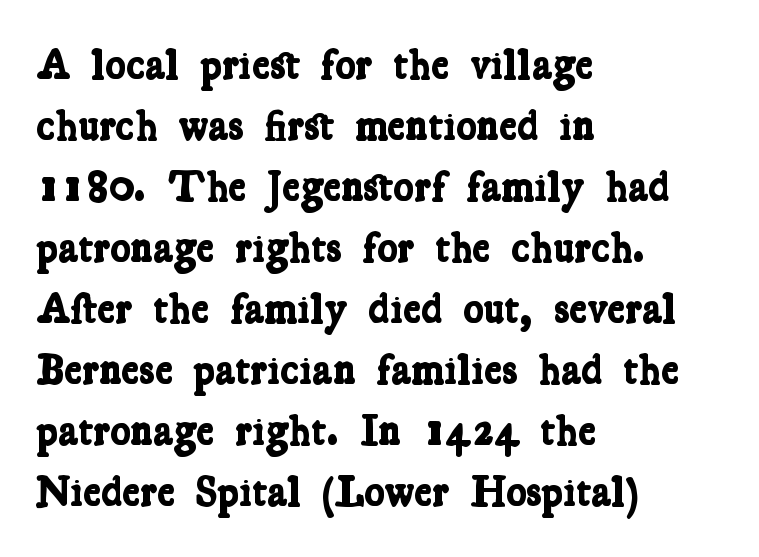
{"serif": "yes", "bold": "yes", "weight": "bold", "width": "condensed", "stroke_contrast": "low", "x_height": "medium", "monospaced": "no", "underline": "no", "align": "left", "line_spacing": "normal", "line_spacing_ratio": 1.42, "letter_spacing": "normal", "letter_spacing_em": 0.0, "glyph_px": 43}
